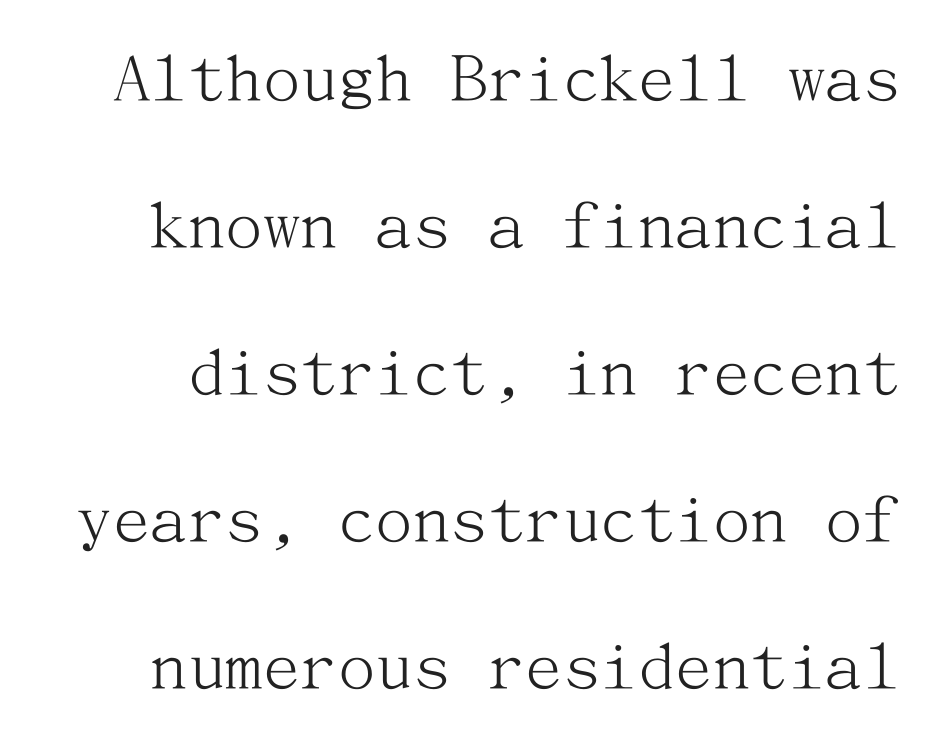
It's the straight-up-and-down kind of type. The area under the type is left untouched. Here the glyphs are tracked normally, forming tight word shapes. Stems and bowls with no extra thickness — not bold. The letters carry serifs — small finishing strokes at the ends of their stems. Leading is clearly above the norm, producing a sparse column.
